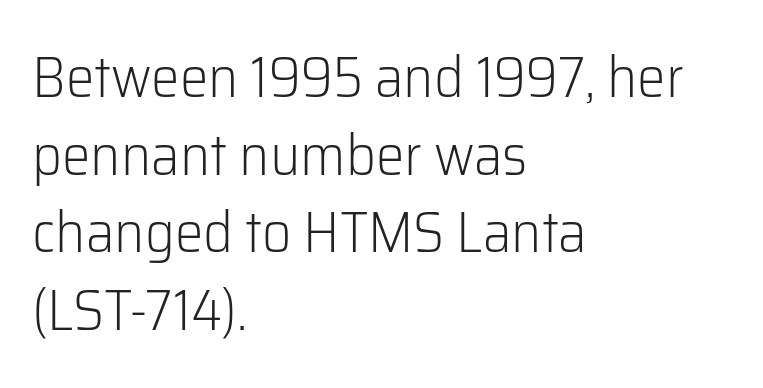
The image shows 57 px light sans-serif type, upright; set left-aligned, normal line spacing (1.36x), normal letter spacing, not underlined; low stroke contrast and a medium x-height.
